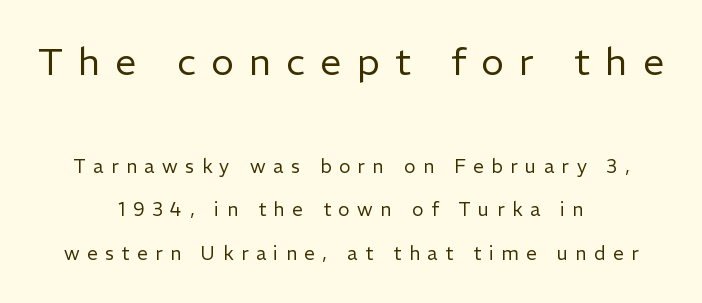
{"serif": "no", "italic": "no", "bold": "no", "weight": "regular", "width": "normal", "stroke_contrast": "low", "x_height": "medium", "monospaced": "no", "underline": "no", "align": "center", "line_spacing": "loose", "line_spacing_ratio": 2.28, "letter_spacing": "wide", "letter_spacing_em": 0.4, "larger_block": "first", "size_ratio": 2.0, "glyph_px": 38}
